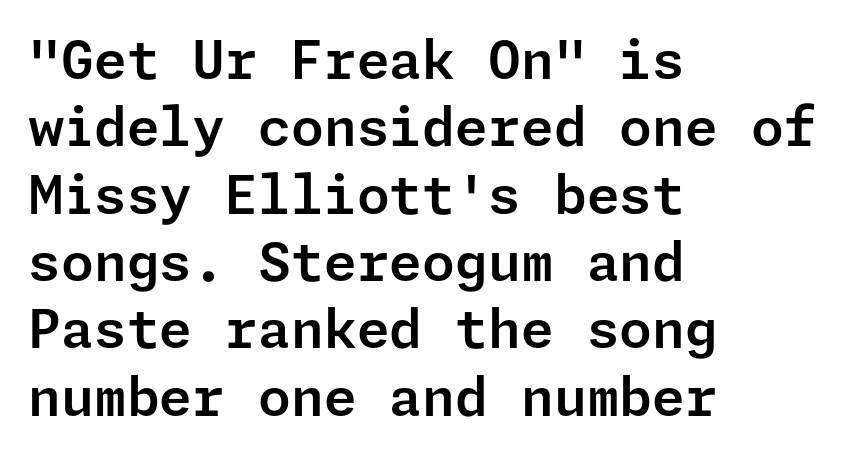
Q: Is the text italic (slanted)? A: No, it is upright.
Q: Is the typeface a serif or a sans-serif typeface? A: Sans-serif.
Q: Is the text underlined? A: No.
Q: How is the paragraph aligned? A: Left-aligned.
Q: Is the spacing between letters normal or unusually wide? A: Normal.
Q: Is the spacing between lines tight, normal or loose? A: Normal.
Q: Width (condensed, normal, or wide)? A: Normal.
Q: Stroke contrast? A: Low.
Q: x-height? A: Medium.
